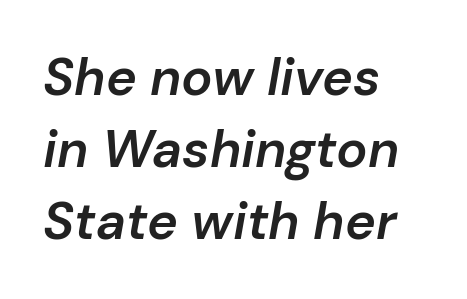
{"italic": "yes", "lean": "right", "slant_degrees": 10, "bold": "semi", "weight": "semibold", "width": "normal", "stroke_contrast": "low", "x_height": "medium", "monospaced": "no", "underline": "no", "align": "left", "line_spacing": "normal", "line_spacing_ratio": 1.38, "letter_spacing": "normal", "letter_spacing_em": 0.0, "glyph_px": 52}
